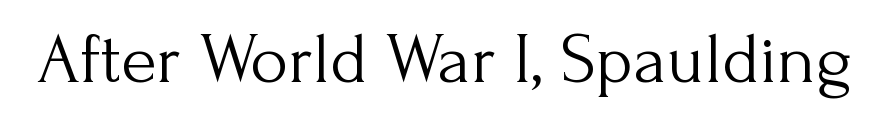
The image shows 73 px light serif type, upright; set normal letter spacing, not underlined; medium stroke contrast and a small x-height.
